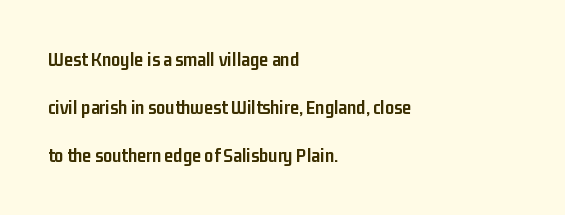
Q: Is the text bold? A: Yes.
Q: Is the text italic (slanted)? A: No, it is upright.
Q: Is the text underlined? A: No.
Q: How is the paragraph aligned? A: Left-aligned.
Q: Is the spacing between letters normal or unusually wide? A: Normal.
Q: Is the spacing between lines tight, normal or loose? A: Loose.
